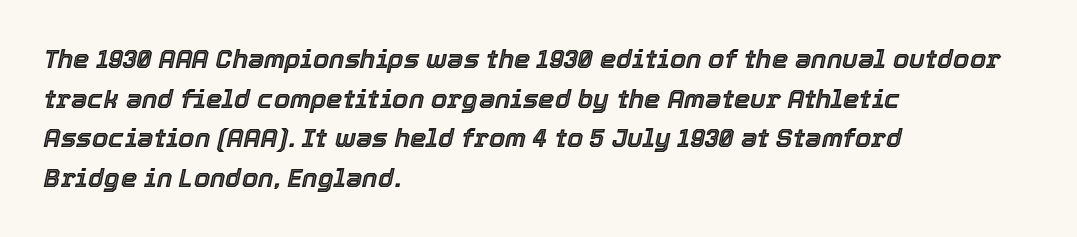
Q: Is the text italic (slanted)? A: Yes, it leans right by about 12 degrees.
Q: Is the text underlined? A: No.
Q: How is the paragraph aligned? A: Left-aligned.
Q: Is the spacing between letters normal or unusually wide? A: Normal.
Q: Is the spacing between lines tight, normal or loose? A: Normal.
